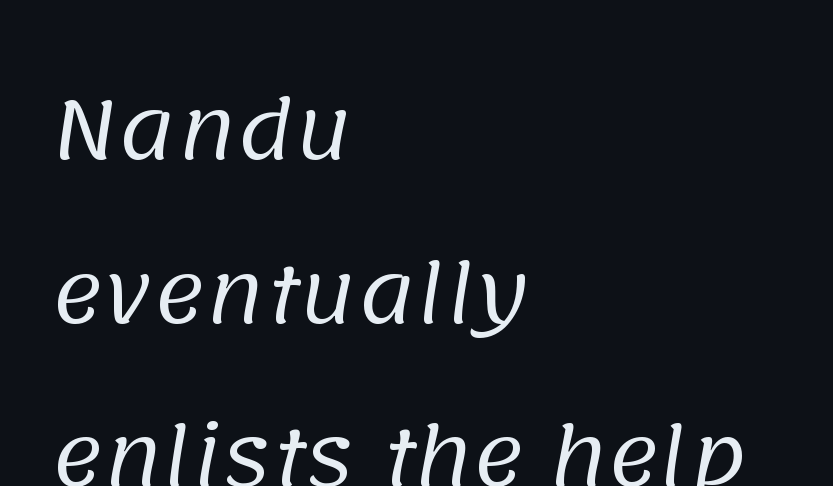
Q: Is the text bold? A: No.
Q: Is the typeface a serif or a sans-serif typeface? A: Sans-serif.
Q: Is the text underlined? A: No.
Q: How is the paragraph aligned? A: Left-aligned.
Q: Is the spacing between letters normal or unusually wide? A: Normal.
Q: Is the spacing between lines tight, normal or loose? A: Loose.
Q: Width (condensed, normal, or wide)? A: Normal.
Q: Stroke contrast? A: Low.
Q: x-height? A: Large.
Q: Monospaced? A: No.
